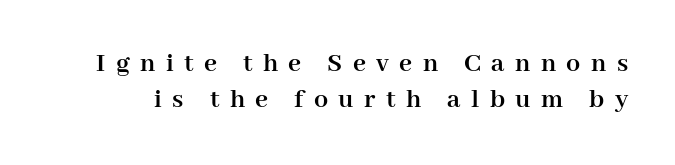
The image shows 28 px semibold serif type, upright; set normal line spacing (1.3x), unusually wide letter spacing (+0.37 em), not underlined; high stroke contrast and a medium x-height.
